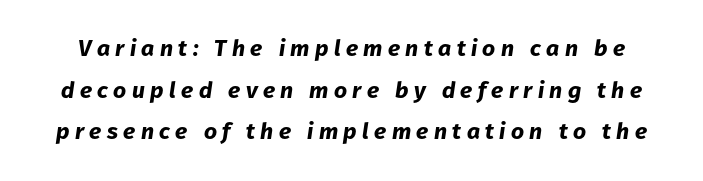
This is oblique type, the kind used for emphasis or titles. Typesetter's note: full bold, strokes at maximum text heaviness. Observe the wide spacing: letters keep a clear distance from each other. Letters rest on an invisible, unmarked baseline.
